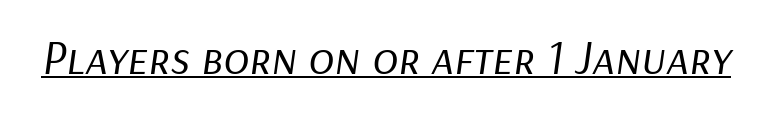
Looking at the ascenders, they clearly lean. On a weight scale, this lands at 450 or below. The face used here is proportionally spaced, like ordinary book or web type. The line texture is even and compact thanks to regular tracking. Underlined type.
